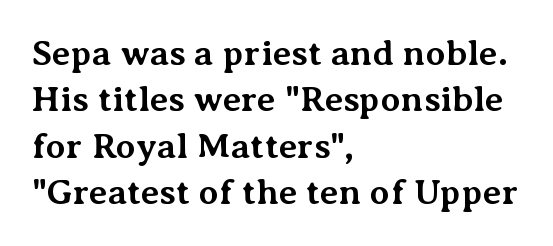
The face used here is seriffed, in the tradition of book romans. Characters remain perfectly vertical along every line. The face used here is rendered with its standard letterfit. Do the characters align in a grid? No, the font is proportional.
